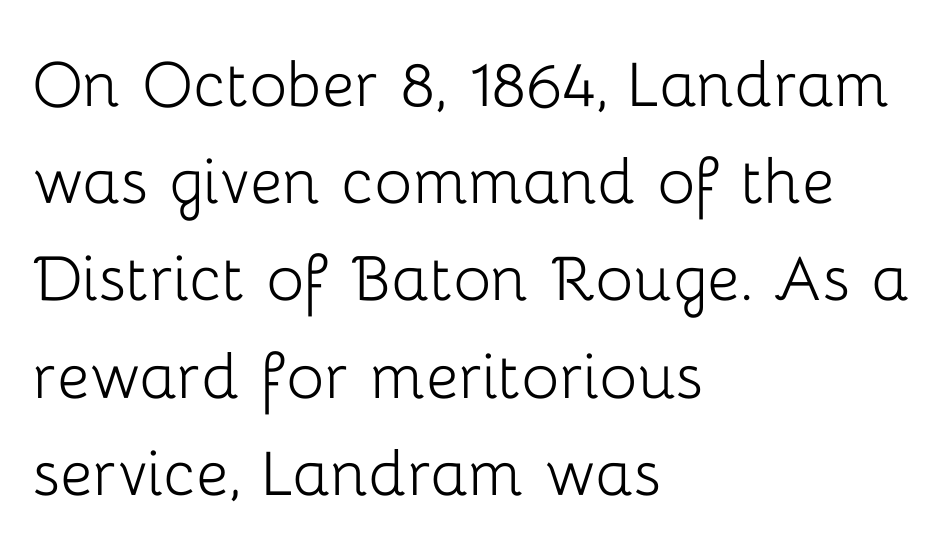
Left-aligned paragraph, ragged on the right. Nope, no serifs anywhere on these letters. The glyphs are unaccompanied by any horizontal stroke below them. Ascenders rise straight up at ninety degrees. Honestly, the letter spacing is just normal — you wouldn't notice it. The letters advance in unequal steps, a hallmark of proportional type.
